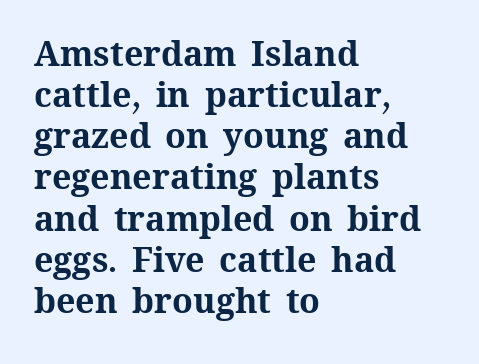
The image shows 34 px bold type, upright; set left-aligned, line spacing 1.21x, normal letter spacing, not underlined; medium stroke contrast and a medium x-height.
